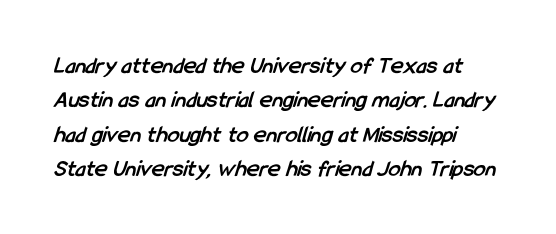
The image shows 24 px bold type; set left-aligned, normal line spacing (1.43x), normal letter spacing, not underlined.
